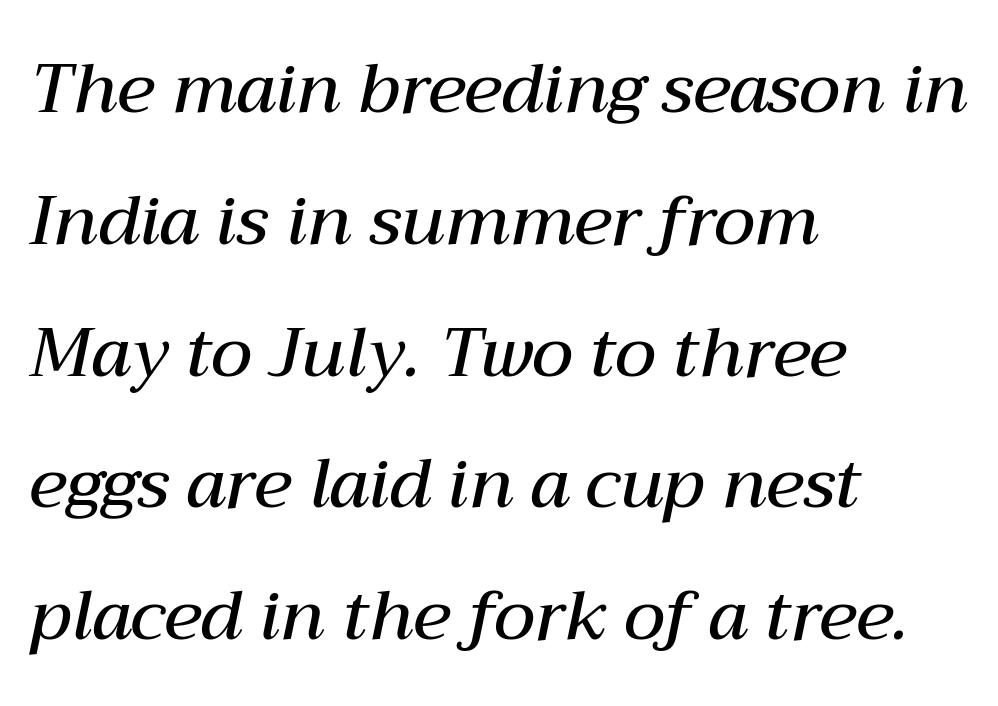
No extra tracking has been applied to these lines. The typesetter chose a ragged-right arrangement here. Slanted lettering throughout. The space between consecutive lines is lavish.
